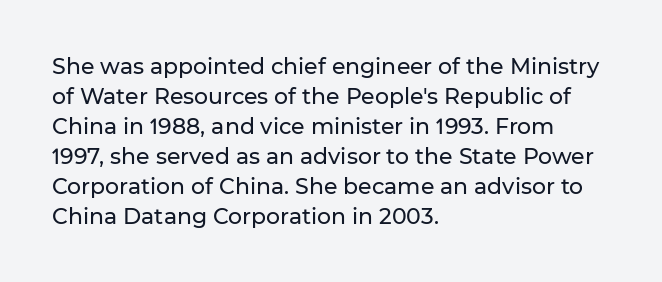
Q: Is the text italic (slanted)? A: No, it is upright.
Q: Is the text underlined? A: No.
Q: How is the paragraph aligned? A: Left-aligned.
Q: Is the spacing between letters normal or unusually wide? A: Normal.
Q: Is the spacing between lines tight, normal or loose? A: Normal.
